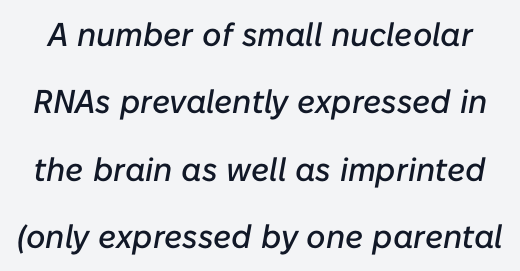
{"italic": "yes", "lean": "right", "slant_degrees": 10, "width": "normal", "stroke_contrast": "low", "x_height": "medium", "monospaced": "no", "underline": "no", "line_spacing": "loose", "line_spacing_ratio": 2.04, "letter_spacing": "normal", "letter_spacing_em": 0.0, "glyph_px": 33}
